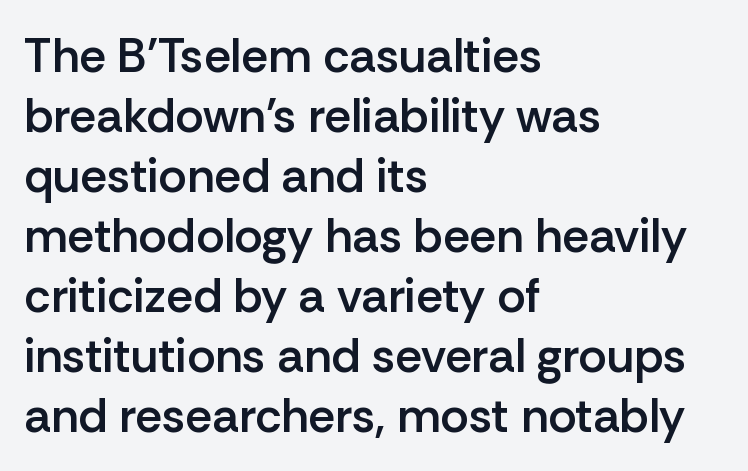
Q: Is the text bold? A: Semi-bold.
Q: Is the text italic (slanted)? A: No, it is upright.
Q: Is the typeface a serif or a sans-serif typeface? A: Sans-serif.
Q: Is the text underlined? A: No.
Q: How is the paragraph aligned? A: Left-aligned.
Q: Is the spacing between letters normal or unusually wide? A: Normal.
Q: Is the spacing between lines tight, normal or loose? A: Normal.
Q: Width (condensed, normal, or wide)? A: Normal.
Q: Stroke contrast? A: Low.
Q: x-height? A: Medium.
Q: Monospaced? A: No.
